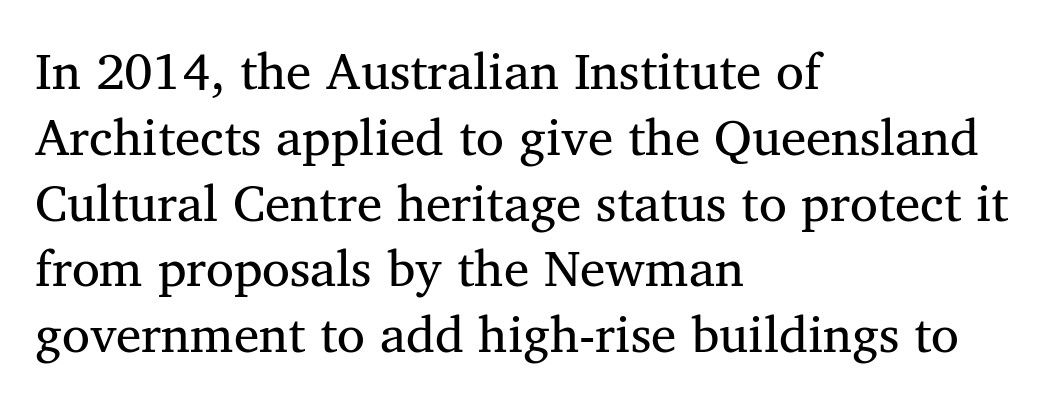
Q: Is the text bold? A: No.
Q: Is the typeface a serif or a sans-serif typeface? A: Serif.
Q: Is the text underlined? A: No.
Q: How is the paragraph aligned? A: Left-aligned.
Q: Is the spacing between letters normal or unusually wide? A: Normal.
Q: Is the spacing between lines tight, normal or loose? A: Normal.
Q: Width (condensed, normal, or wide)? A: Normal.
Q: Stroke contrast? A: Medium.
Q: x-height? A: Medium.
Q: Monospaced? A: No.
